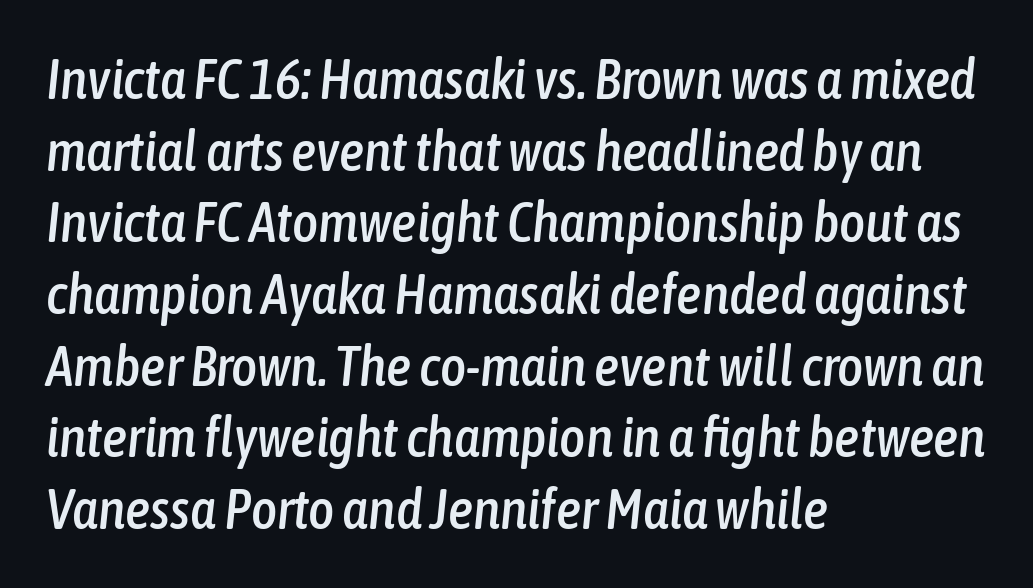
{"italic": "yes", "lean": "right", "slant_degrees": 6, "width": "condensed", "stroke_contrast": "low", "x_height": "medium", "monospaced": "no", "underline": "no", "align": "left", "line_spacing": "normal", "line_spacing_ratio": 1.28, "letter_spacing": "normal", "letter_spacing_em": 0.0, "glyph_px": 56}
